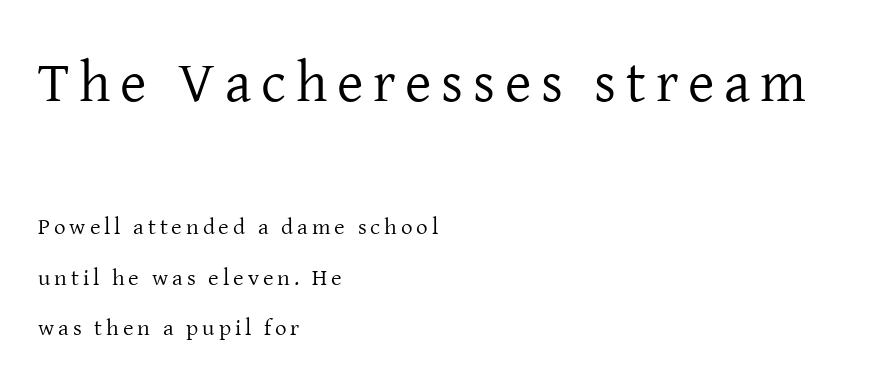
{"serif": "yes", "italic": "no", "bold": "no", "weight": "regular", "width": "normal", "stroke_contrast": "low", "x_height": "medium", "monospaced": "no", "underline": "no", "align": "left", "line_spacing": "loose", "line_spacing_ratio": 2.19, "larger_block": "first", "size_ratio": 2.48, "glyph_px": 57}
